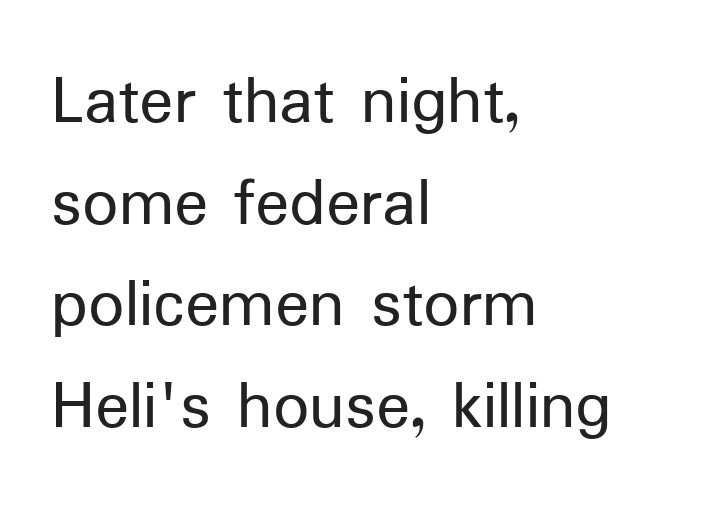
{"serif": "no", "italic": "no", "bold": "no", "weight": "regular", "width": "normal", "stroke_contrast": "low", "x_height": "medium", "monospaced": "no", "underline": "no", "align": "left", "line_spacing": "normal", "line_spacing_ratio": 1.43, "letter_spacing": "normal", "letter_spacing_em": 0.0, "glyph_px": 71}
